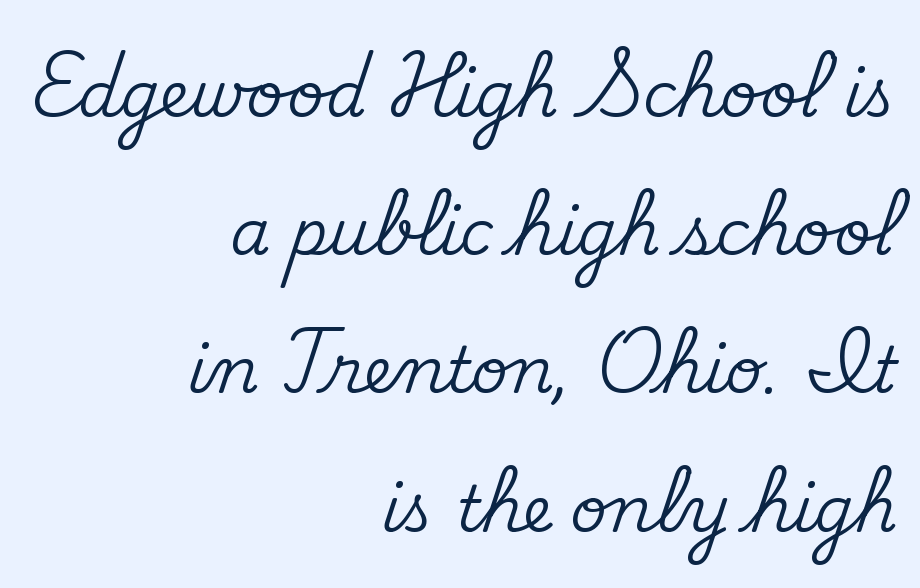
Q: Is the text italic (slanted)? A: Yes.
Q: Is the text underlined? A: No.
Q: How is the paragraph aligned? A: Right-aligned.
Q: Is the spacing between letters normal or unusually wide? A: Normal.
Q: Is the spacing between lines tight, normal or loose? A: Loose.
Q: Width (condensed, normal, or wide)? A: Normal.
Q: Stroke contrast? A: Medium.
Q: x-height? A: Small.
Q: Monospaced? A: No.
